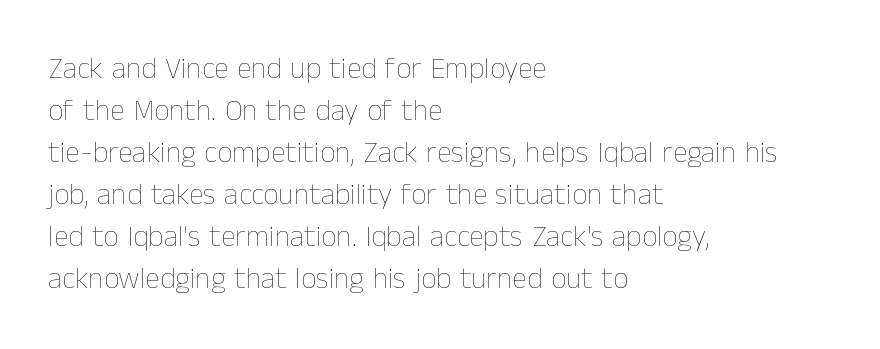
The image shows 30 px thin type, upright; set left-aligned, normal line spacing (1.4x), normal letter spacing, not underlined; low stroke contrast and a medium x-height.
